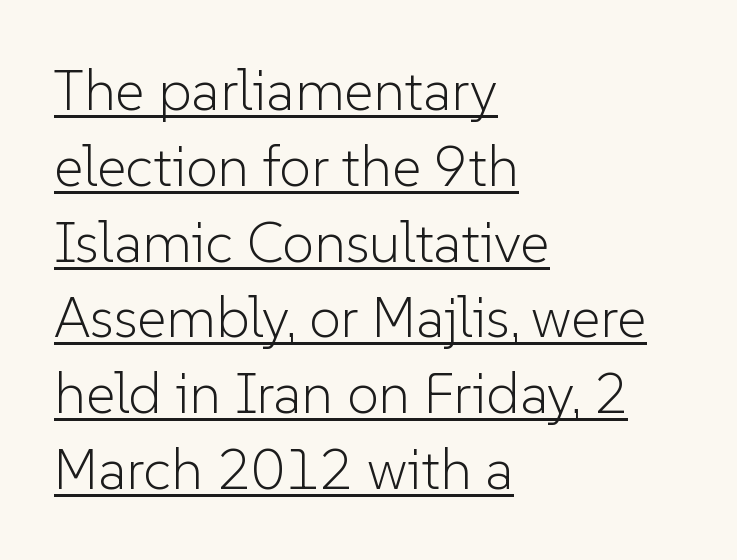
Q: Is the text bold? A: No.
Q: Is the text italic (slanted)? A: No, it is upright.
Q: Is the typeface a serif or a sans-serif typeface? A: Sans-serif.
Q: Is the text underlined? A: Yes.
Q: How is the paragraph aligned? A: Left-aligned.
Q: Is the spacing between letters normal or unusually wide? A: Normal.
Q: Is the spacing between lines tight, normal or loose? A: Normal.
Q: Width (condensed, normal, or wide)? A: Normal.
Q: Stroke contrast? A: Low.
Q: x-height? A: Medium.
Q: Monospaced? A: No.
